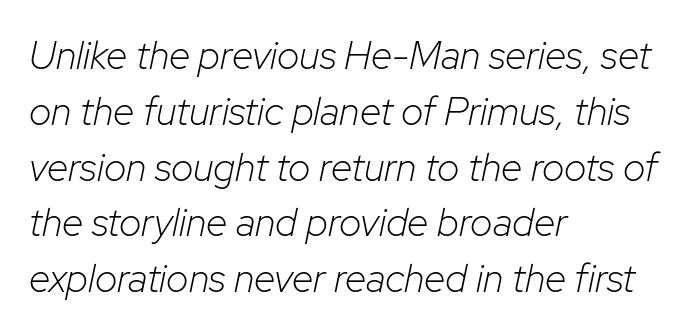
{"italic": "yes", "lean": "right", "slant_degrees": 12, "bold": "no", "weight": "light", "width": "normal", "stroke_contrast": "low", "x_height": "medium", "monospaced": "no", "underline": "no", "align": "left", "line_spacing": "normal", "line_spacing_ratio": 1.43, "letter_spacing": "normal", "letter_spacing_em": 0.0, "glyph_px": 39}
